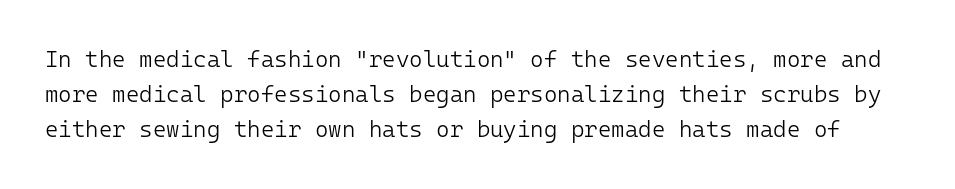
Q: Is the text bold? A: No.
Q: Is the text italic (slanted)? A: No, it is upright.
Q: Is the text underlined? A: No.
Q: Is the spacing between letters normal or unusually wide? A: Normal.
Q: Is the spacing between lines tight, normal or loose? A: Normal.
